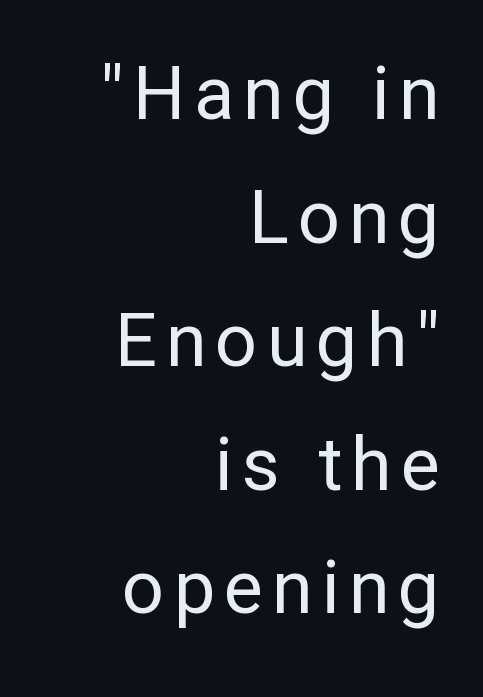
{"serif": "no", "italic": "no", "bold": "no", "weight": "regular", "width": "normal", "stroke_contrast": "low", "x_height": "medium", "monospaced": "no", "underline": "no", "align": "right", "line_spacing": "normal", "line_spacing_ratio": 1.67, "glyph_px": 74}
